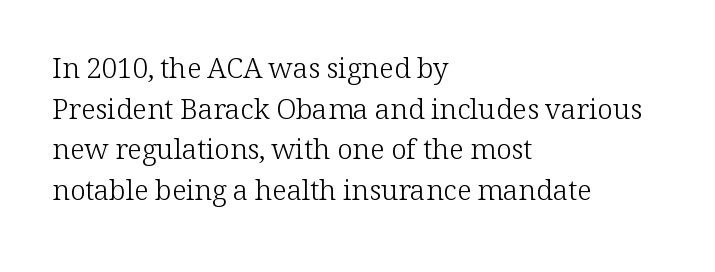
Q: Is the text bold? A: No.
Q: Is the text italic (slanted)? A: No, it is upright.
Q: Is the typeface a serif or a sans-serif typeface? A: Serif.
Q: Is the text underlined? A: No.
Q: How is the paragraph aligned? A: Left-aligned.
Q: Is the spacing between letters normal or unusually wide? A: Normal.
Q: Is the spacing between lines tight, normal or loose? A: Normal.
Q: Width (condensed, normal, or wide)? A: Normal.
Q: Stroke contrast? A: Low.
Q: x-height? A: Medium.
Q: Monospaced? A: No.
